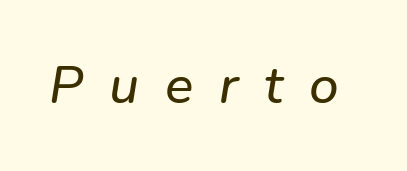
These lines have a slow, spaced-out rhythm from letter to letter. Here the designer chose a conventional face with non-uniform glyph widths. The glyphs are unaccompanied by any horizontal stroke below them. The font's italic variant was chosen for this text.
